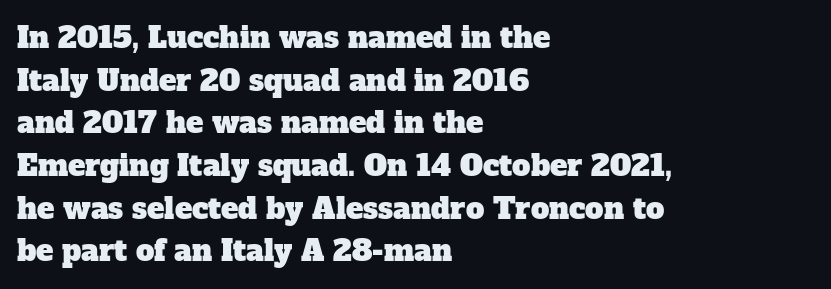
The image shows 29 px serif type; set left-aligned, normal line spacing (1.47x), normal letter spacing, not underlined; low stroke contrast and a medium x-height.
